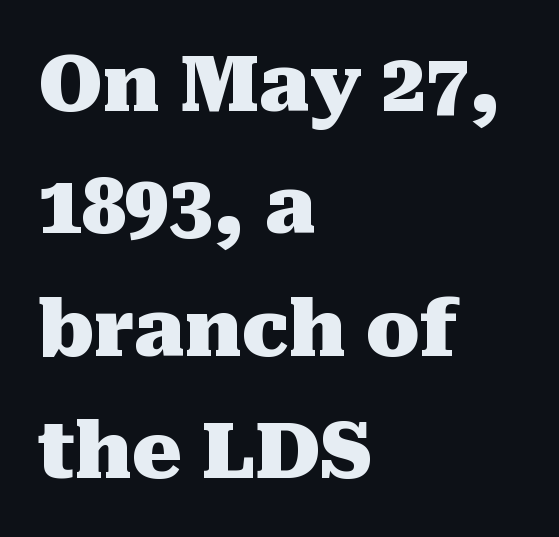
Q: Is the text bold? A: Yes.
Q: Is the text italic (slanted)? A: No, it is upright.
Q: Is the typeface a serif or a sans-serif typeface? A: Serif.
Q: Is the text underlined? A: No.
Q: How is the paragraph aligned? A: Left-aligned.
Q: Is the spacing between letters normal or unusually wide? A: Normal.
Q: Is the spacing between lines tight, normal or loose? A: Normal.
Q: Width (condensed, normal, or wide)? A: Normal.
Q: Stroke contrast? A: Medium.
Q: x-height? A: Medium.
Q: Monospaced? A: No.
